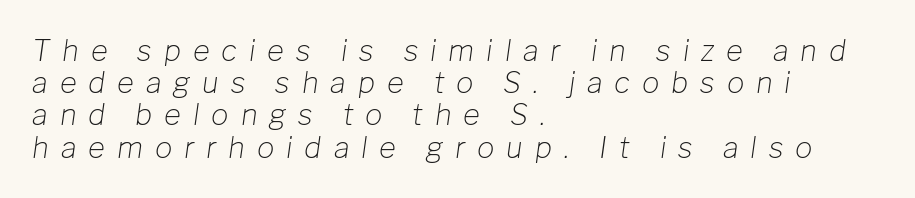
{"italic": "yes", "lean": "right", "slant_degrees": 8, "bold": "no", "weight": "light", "width": "normal", "stroke_contrast": "low", "x_height": "medium", "monospaced": "no", "underline": "no", "align": "left", "line_spacing": "tight", "line_spacing_ratio": 1.11, "letter_spacing": "wide", "letter_spacing_em": 0.41, "glyph_px": 29}
